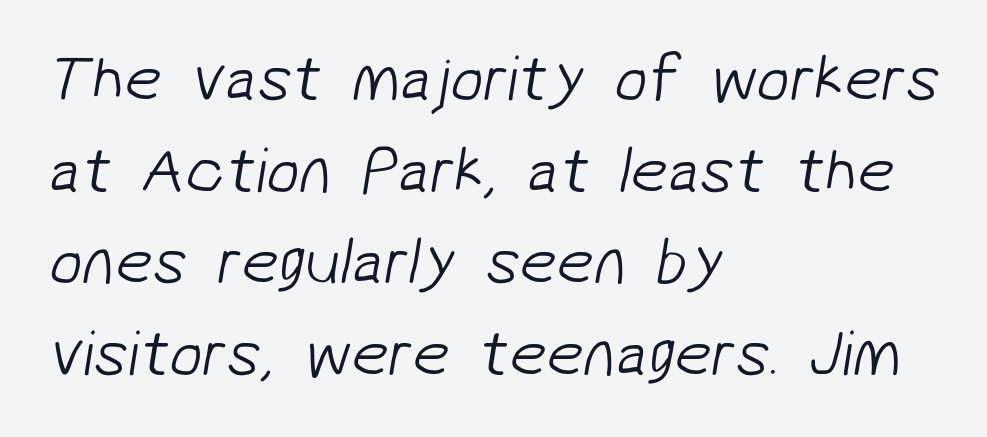
{"serif": "no", "bold": "no", "weight": "light", "width": "normal", "stroke_contrast": "low", "x_height": "medium", "monospaced": "no", "underline": "no", "align": "left", "line_spacing": "normal", "line_spacing_ratio": 1.39, "letter_spacing": "normal", "letter_spacing_em": 0.0, "glyph_px": 66}
